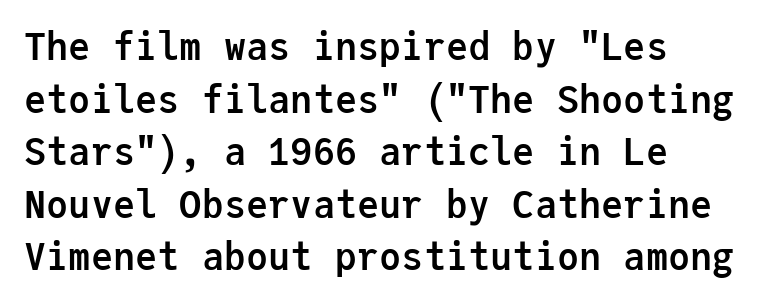
The image shows 37 px semibold sans-serif type, upright, monospaced; set normal line spacing (1.42x), normal letter spacing, not underlined; low stroke contrast and a medium x-height.
